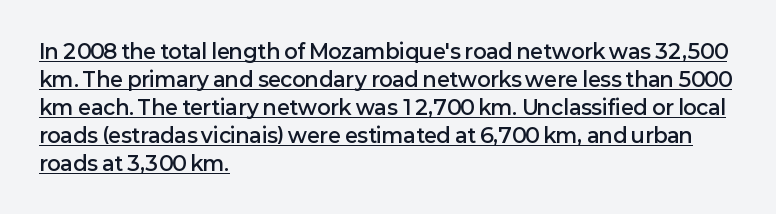
Q: Is the text bold? A: Semi-bold.
Q: Is the text italic (slanted)? A: No, it is upright.
Q: Is the text underlined? A: Yes.
Q: How is the paragraph aligned? A: Left-aligned.
Q: Is the spacing between letters normal or unusually wide? A: Normal.
Q: Is the spacing between lines tight, normal or loose? A: Normal.
